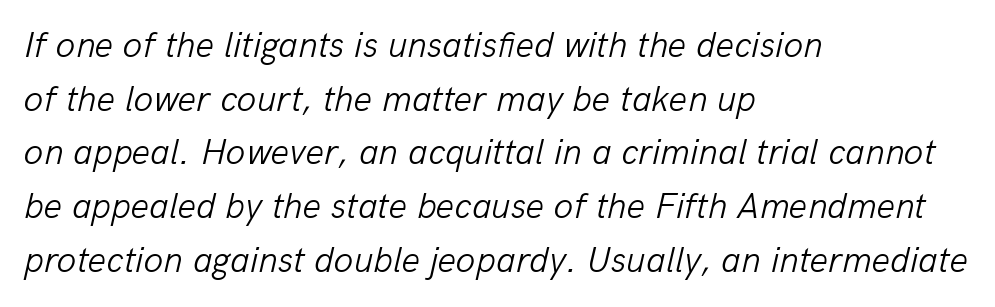
Interline gaps are of average width in this sample. Any mark beneath the type? The region is blank. The weight tops out at a normal text grade. Line starts are locked; line ends wander. Looks like regular typesetting: each glyph gets only the width it needs.
